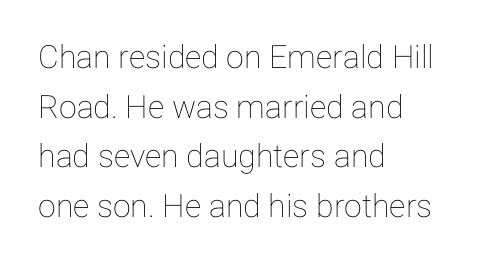
Q: Is the text italic (slanted)? A: No, it is upright.
Q: Is the text underlined? A: No.
Q: How is the paragraph aligned? A: Left-aligned.
Q: Is the spacing between letters normal or unusually wide? A: Normal.
Q: Is the spacing between lines tight, normal or loose? A: Normal.
Q: Width (condensed, normal, or wide)? A: Normal.
Q: Stroke contrast? A: Low.
Q: x-height? A: Medium.
Q: Monospaced? A: No.
